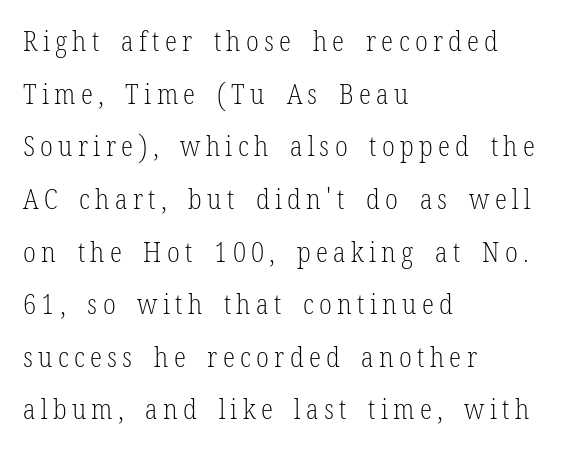
The face used here is proportionally spaced, like ordinary book or web type. Weight class: somewhere from thin through regular. This sample uses an upright cut, with every glyph sitting square on the baseline. The typesetter chose a ragged-right arrangement here. Examine the stroke ends and you'll spot serifs.
